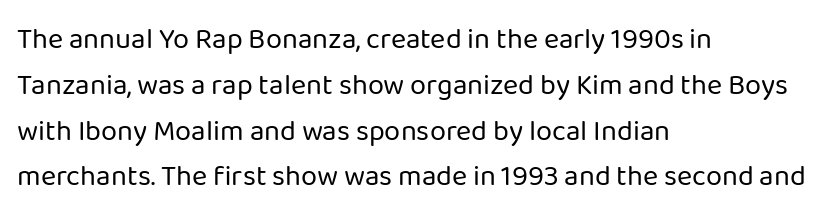
The image shows 29 px regular-weight sans-serif type, upright; set left-aligned, normal line spacing (1.58x), normal letter spacing, not underlined; low stroke contrast and a medium x-height.
